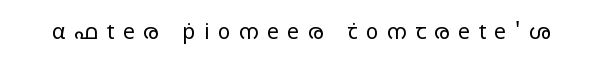
Q: Is the text bold? A: No.
Q: Is the text italic (slanted)? A: No, it is upright.
Q: Is the text underlined? A: No.
Q: Is the spacing between letters normal or unusually wide? A: Unusually wide.
